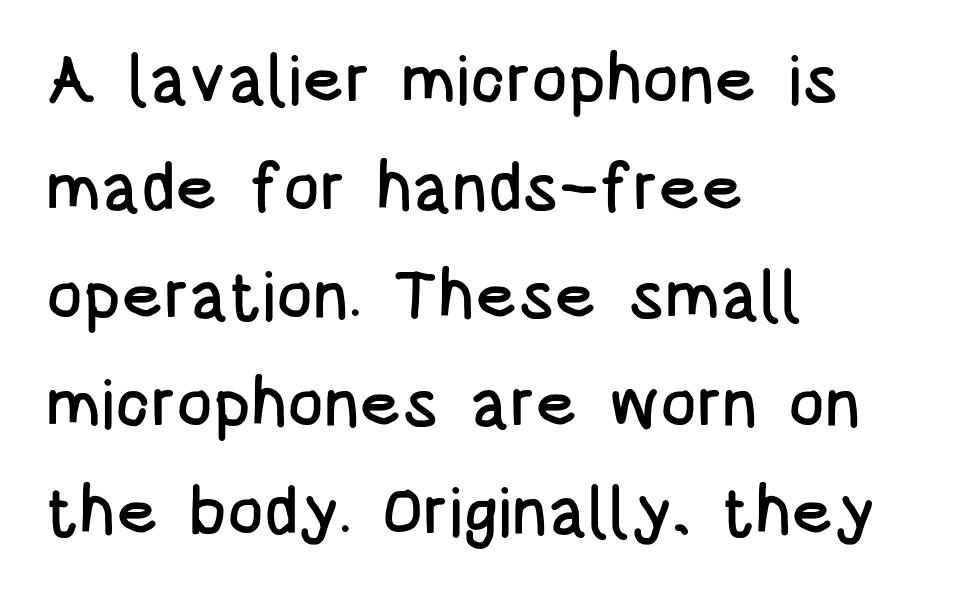
Q: Is the text italic (slanted)? A: No, it is upright.
Q: Is the typeface a serif or a sans-serif typeface? A: Sans-serif.
Q: Is the text underlined? A: No.
Q: How is the paragraph aligned? A: Left-aligned.
Q: Is the spacing between letters normal or unusually wide? A: Normal.
Q: Is the spacing between lines tight, normal or loose? A: Normal.
Q: Width (condensed, normal, or wide)? A: Condensed.
Q: Stroke contrast? A: Low.
Q: x-height? A: Large.
Q: Monospaced? A: No.
